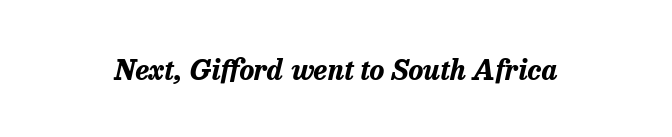
Q: Is the text bold? A: Yes.
Q: Is the text italic (slanted)? A: Yes, it leans right by about 13 degrees.
Q: Is the text underlined? A: No.
Q: Is the spacing between letters normal or unusually wide? A: Normal.
Q: Width (condensed, normal, or wide)? A: Normal.
Q: Stroke contrast? A: Low.
Q: x-height? A: Medium.
Q: Monospaced? A: No.
